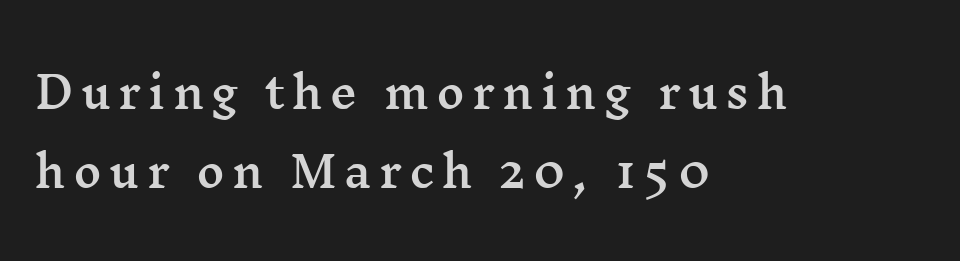
The image shows 43 px wide serif type, upright; set left-aligned, line spacing 1.83x, not underlined; medium stroke contrast and a medium x-height.
